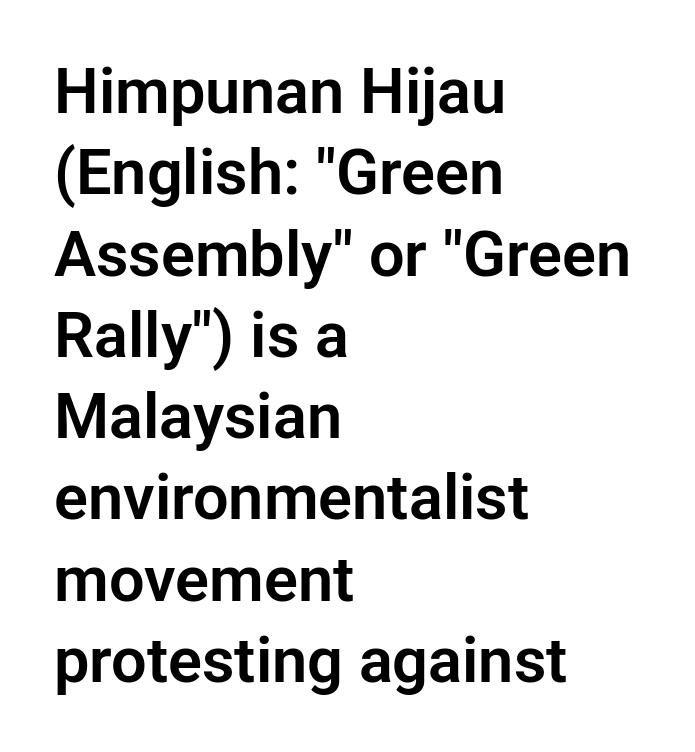
The image shows 63 px sans-serif type, upright; set left-aligned, normal line spacing (1.29x), normal letter spacing, not underlined; low stroke contrast and a medium x-height.
